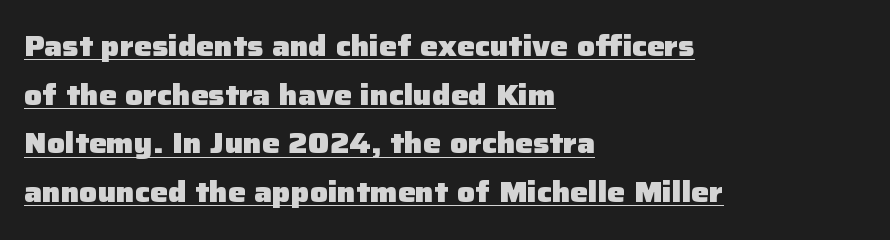
Q: Is the text bold? A: Yes.
Q: Is the text italic (slanted)? A: No, it is upright.
Q: Is the typeface a serif or a sans-serif typeface? A: Sans-serif.
Q: Is the text underlined? A: Yes.
Q: How is the paragraph aligned? A: Left-aligned.
Q: Is the spacing between letters normal or unusually wide? A: Normal.
Q: Width (condensed, normal, or wide)? A: Normal.
Q: Stroke contrast? A: Low.
Q: x-height? A: Medium.
Q: Monospaced? A: No.
